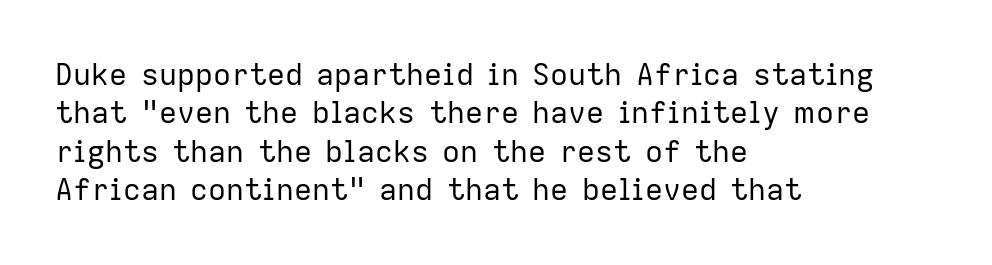
Q: Is the text bold? A: No.
Q: Is the text italic (slanted)? A: No, it is upright.
Q: Is the typeface a serif or a sans-serif typeface? A: Sans-serif.
Q: Is the text underlined? A: No.
Q: How is the paragraph aligned? A: Left-aligned.
Q: Is the spacing between letters normal or unusually wide? A: Normal.
Q: Is the spacing between lines tight, normal or loose? A: Normal.
Q: Width (condensed, normal, or wide)? A: Normal.
Q: Stroke contrast? A: Low.
Q: x-height? A: Medium.
Q: Monospaced? A: No.
